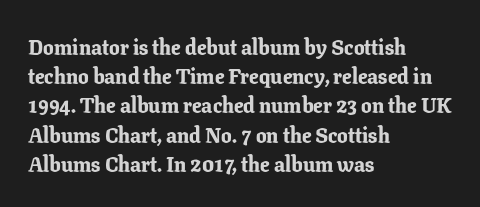
When letters stand straight like this, we call the style roman or upright. Line starts are locked; line ends wander. Quick note: underline off. Words appear dense and cohesive because spacing is normal. A normal amount of white space separates one row of letters from the next.
